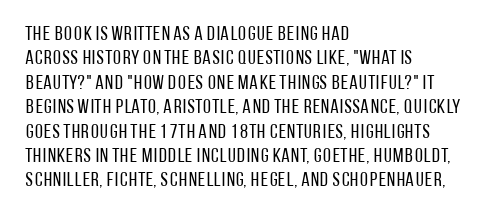
These lines keep a tight, regular rhythm from letter to letter. In CSS terms this would be text-align: left. Weight: in the light-to-regular range. This is roman type, the default non-slanted kind. Decoration check: the copy has no underline.
